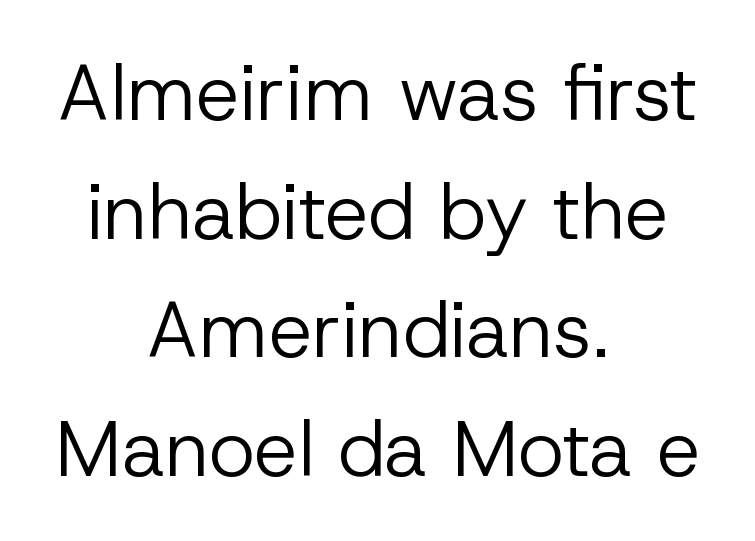
Think of a printed novel: that variable character pitch is what you see here. Compared with a flush-left layout, this one balances lines on the center instead. Posture: straight, roman, zero tilt. Grotesque or geometric, the face here clearly has no serifs. The zone under the glyphs is completely vacant. Stems here are at most as thick as an everyday book face.
